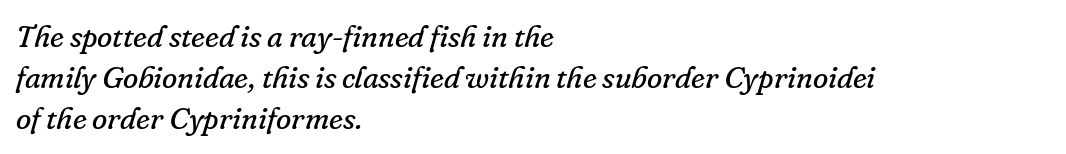
The text block is weighted toward the left margin, trailing off unevenly rightward. Is this a fixed-width face? No — the glyphs have proportional, varying widths. The font sits on the lighter half of the weight spectrum, regular included. Looking at the ascenders, they clearly lean. Interline gaps are of average width in this sample.
